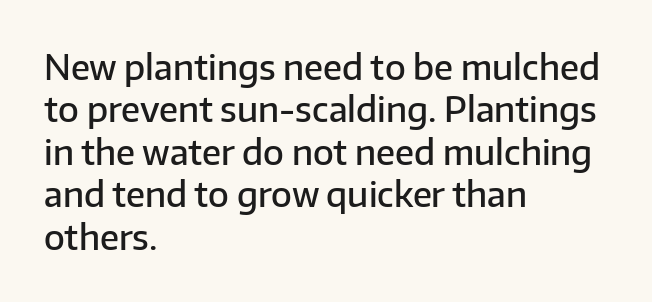
The image shows 34 px semibold sans-serif type, upright; set left-aligned, normal line spacing (1.25x), normal letter spacing, not underlined; low stroke contrast and a medium x-height.
